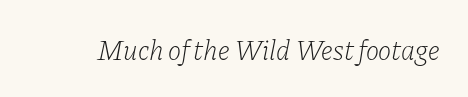
{"serif": "yes", "italic": "yes", "lean": "right", "slant_degrees": 11, "bold": "no", "weight": "light", "width": "normal", "stroke_contrast": "low", "x_height": "medium", "monospaced": "no", "underline": "no", "letter_spacing": "normal", "letter_spacing_em": 0.0, "glyph_px": 28}
